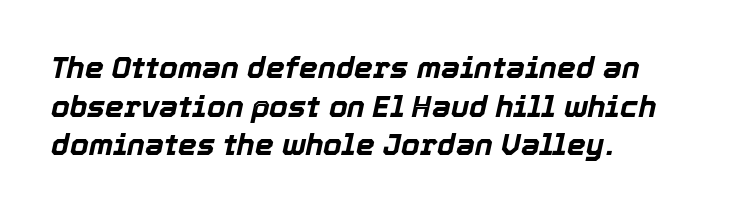
The image shows 30 px bold type, italic (leaning right); set left-aligned, normal line spacing (1.29x), normal letter spacing, not underlined; a medium x-height.
